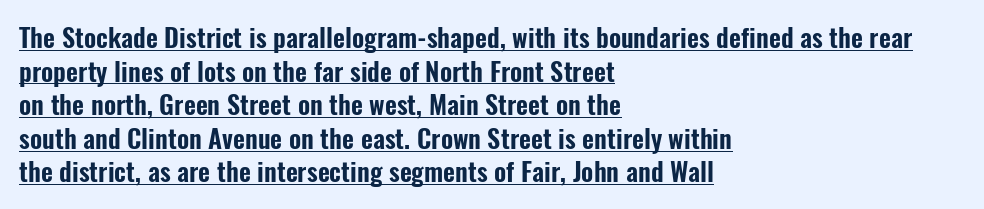
{"italic": "no", "underline": "yes", "align": "left", "line_spacing": "normal", "line_spacing_ratio": 1.29, "letter_spacing": "normal", "letter_spacing_em": 0.0, "glyph_px": 26}
